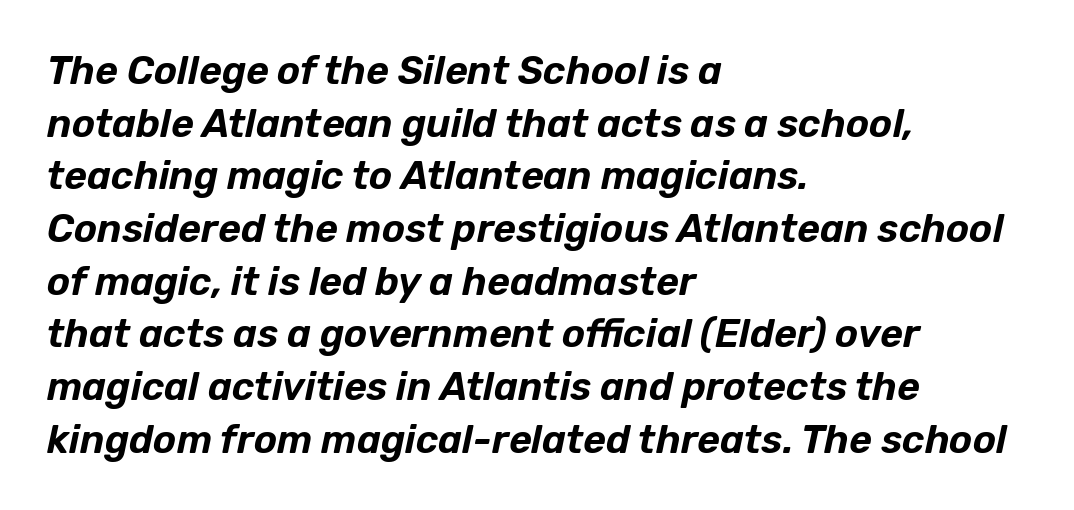
If you measured baseline to baseline, you'd find a middling distance. Check the space under the baseline: it is left empty. A typesetter would call this proportional, since set widths differ per character. Style check: oblique.
